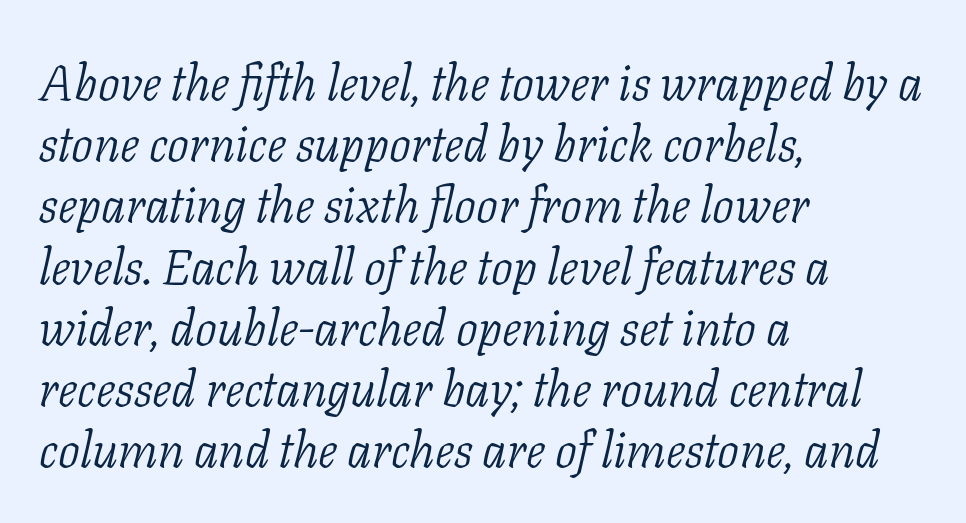
The image shows 49 px light serif type, italic (leaning right); set left-aligned, normal line spacing (1.25x), normal letter spacing, not underlined; low stroke contrast and a medium x-height.
